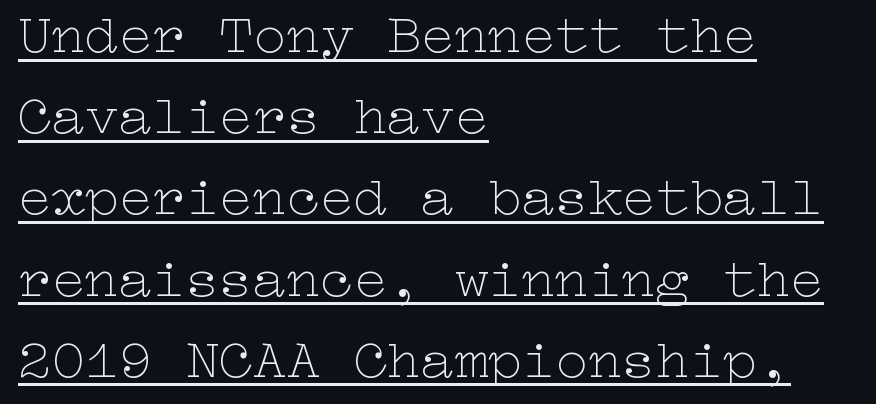
Q: Is the text bold? A: No.
Q: Is the text italic (slanted)? A: No, it is upright.
Q: Is the text underlined? A: Yes.
Q: How is the paragraph aligned? A: Left-aligned.
Q: Is the spacing between letters normal or unusually wide? A: Normal.
Q: Is the spacing between lines tight, normal or loose? A: Normal.
Q: Width (condensed, normal, or wide)? A: Wide.
Q: Stroke contrast? A: Low.
Q: x-height? A: Medium.
